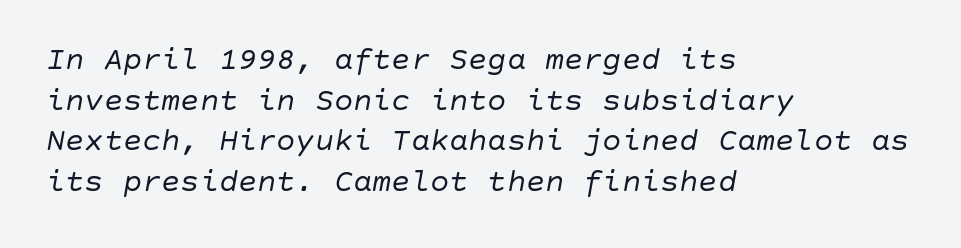
{"italic": "yes", "lean": "right", "slant_degrees": 10, "bold": "no", "weight": "regular", "width": "normal", "stroke_contrast": "low", "x_height": "large", "underline": "no", "align": "left", "line_spacing": "normal", "line_spacing_ratio": 1.27, "letter_spacing": "normal", "letter_spacing_em": 0.0, "glyph_px": 32}
